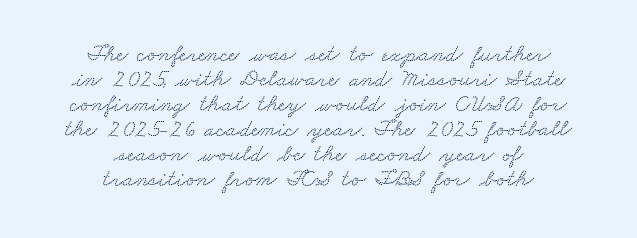
Does extra space separate the letters? No, they use regular spacing. Type without underlining. Caption: multi-line text, centered on the measure. Leading is clearly below the norm, producing a dense column.
